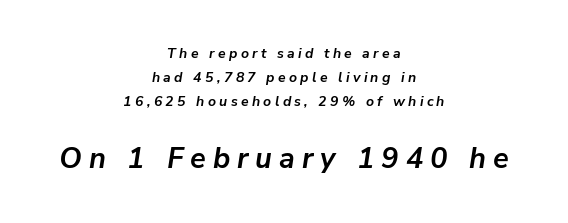
{"italic": "yes", "lean": "right", "slant_degrees": 9, "bold": "yes", "weight": "semibold", "width": "normal", "stroke_contrast": "low", "x_height": "medium", "monospaced": "no", "underline": "no", "align": "center", "line_spacing_ratio": 1.72, "letter_spacing": "wide", "letter_spacing_em": 0.24, "larger_block": "second", "size_ratio": 2.07, "glyph_px": 29}
